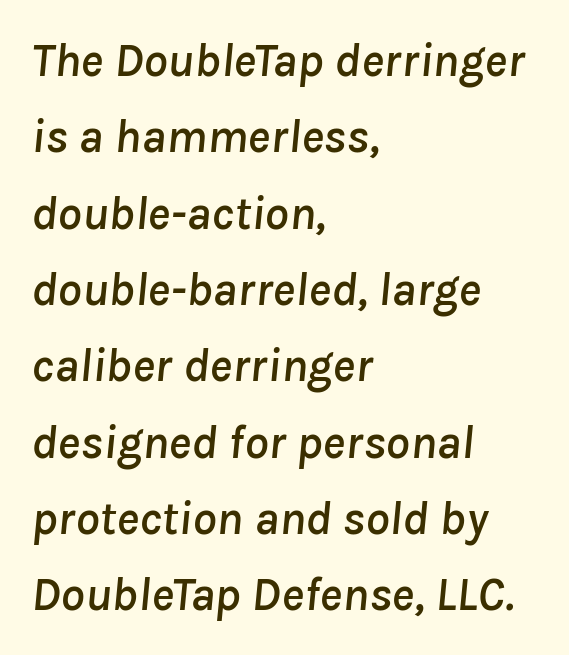
Q: Is the text italic (slanted)? A: Yes, it leans right by about 8 degrees.
Q: Is the text underlined? A: No.
Q: How is the paragraph aligned? A: Left-aligned.
Q: Is the spacing between letters normal or unusually wide? A: Normal.
Q: Is the spacing between lines tight, normal or loose? A: Normal.
Q: Width (condensed, normal, or wide)? A: Normal.
Q: Stroke contrast? A: Low.
Q: x-height? A: Medium.
Q: Monospaced? A: No.
